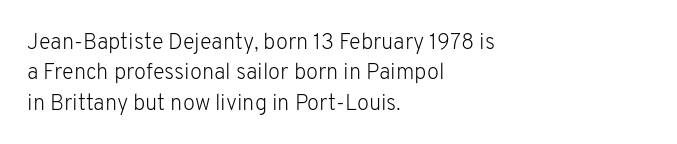
The image shows 22 px text type, upright; set left-aligned, normal line spacing (1.38x), normal letter spacing, not underlined.
